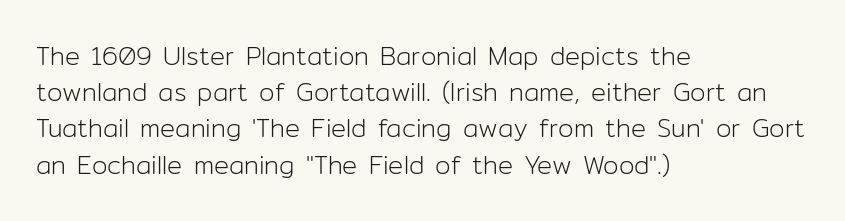
{"italic": "no", "bold": "no", "underline": "no", "align": "left", "line_spacing": "normal", "line_spacing_ratio": 1.45, "letter_spacing": "normal", "letter_spacing_em": 0.0, "glyph_px": 25}
